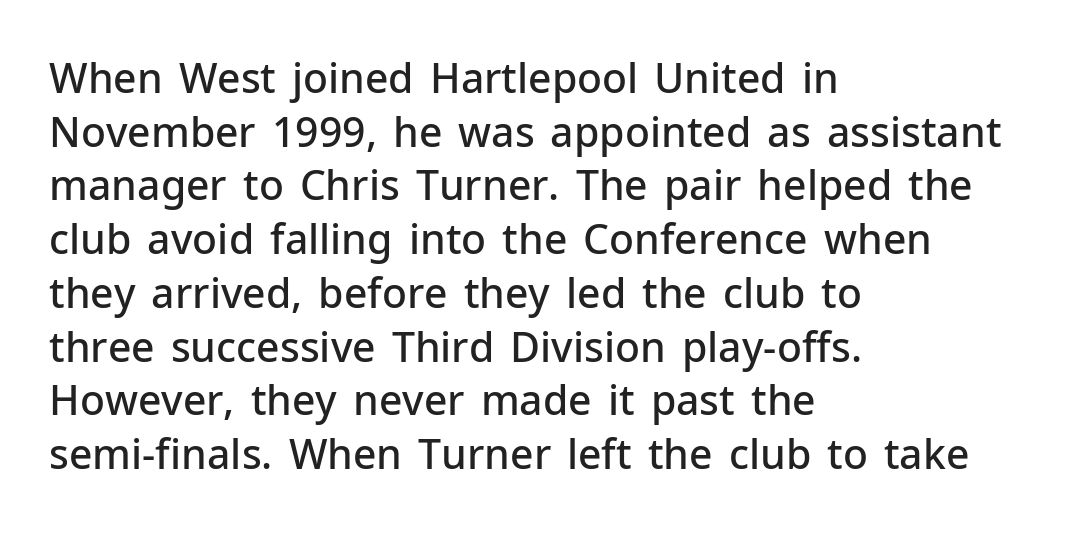
Q: Is the text bold? A: Semi-bold.
Q: Is the text italic (slanted)? A: No, it is upright.
Q: Is the typeface a serif or a sans-serif typeface? A: Sans-serif.
Q: Is the text underlined? A: No.
Q: How is the paragraph aligned? A: Left-aligned.
Q: Is the spacing between letters normal or unusually wide? A: Normal.
Q: Is the spacing between lines tight, normal or loose? A: Normal.
Q: Width (condensed, normal, or wide)? A: Normal.
Q: Stroke contrast? A: Low.
Q: x-height? A: Medium.
Q: Monospaced? A: No.
